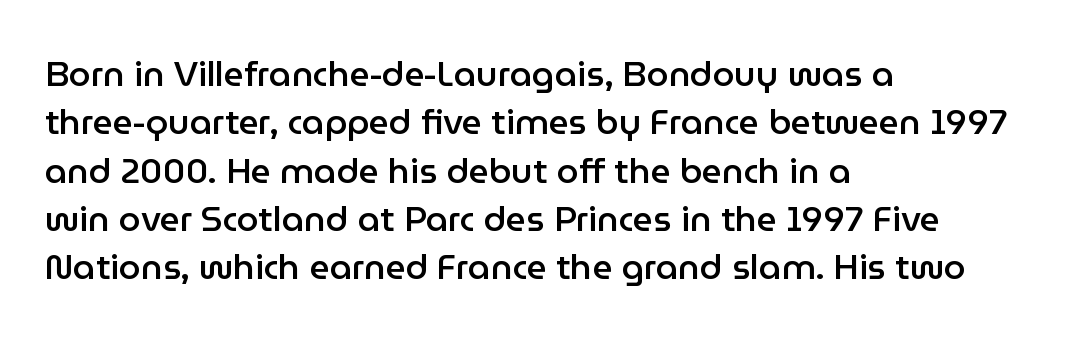
{"serif": "no", "italic": "no", "bold": "semi", "weight": "semibold", "width": "normal", "stroke_contrast": "low", "x_height": "medium", "monospaced": "no", "underline": "no", "align": "left", "line_spacing": "normal", "line_spacing_ratio": 1.38, "letter_spacing": "normal", "letter_spacing_em": 0.0, "glyph_px": 35}
